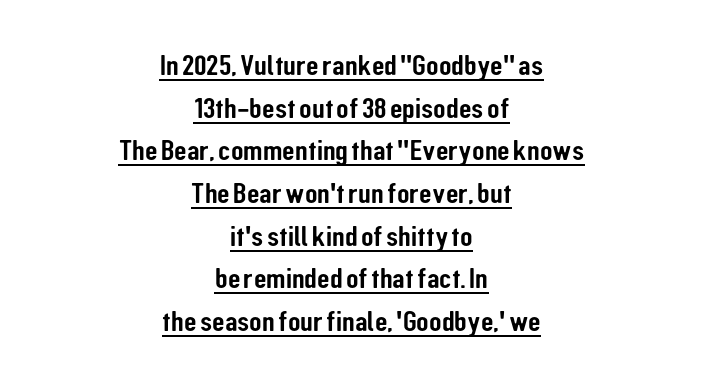
Does the type have serifs? No, each stem ends abruptly. The text block is weighted toward neither margin, spreading evenly from the middle. Notice how the stems are strictly vertical — no italics here. Does a line run under the words? Yes, clearly.
